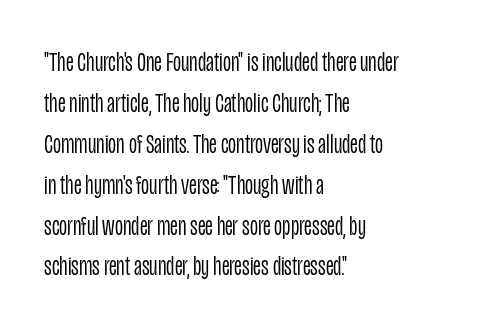
{"serif": "no", "italic": "no", "bold": "no", "weight": "light", "width": "condensed", "stroke_contrast": "low", "x_height": "large", "monospaced": "no", "underline": "no", "align": "left", "line_spacing": "normal", "line_spacing_ratio": 1.46, "letter_spacing": "normal", "letter_spacing_em": 0.0, "glyph_px": 28}
